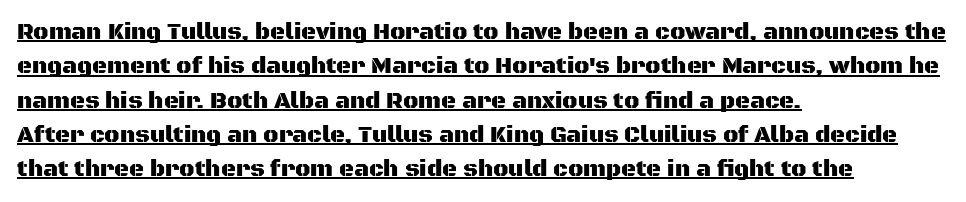
{"italic": "no", "underline": "yes", "align": "left", "line_spacing": "normal", "line_spacing_ratio": 1.49, "letter_spacing": "normal", "letter_spacing_em": 0.0, "glyph_px": 23}
